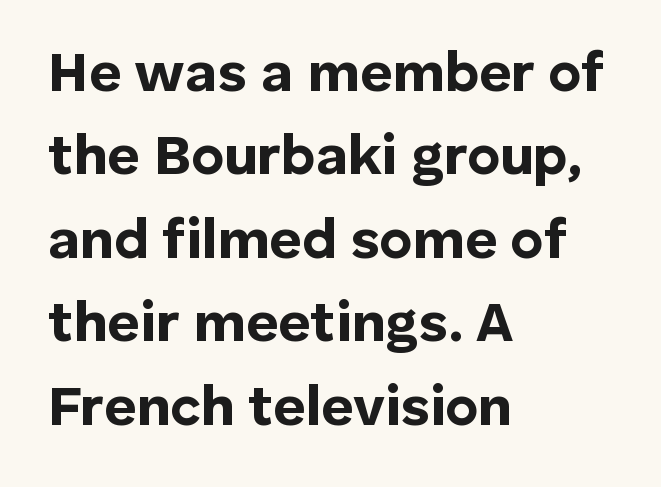
{"serif": "no", "italic": "no", "bold": "yes", "weight": "bold", "width": "normal", "stroke_contrast": "low", "x_height": "medium", "monospaced": "no", "underline": "no", "align": "left", "line_spacing": "normal", "line_spacing_ratio": 1.49, "letter_spacing": "normal", "letter_spacing_em": 0.0, "glyph_px": 56}
